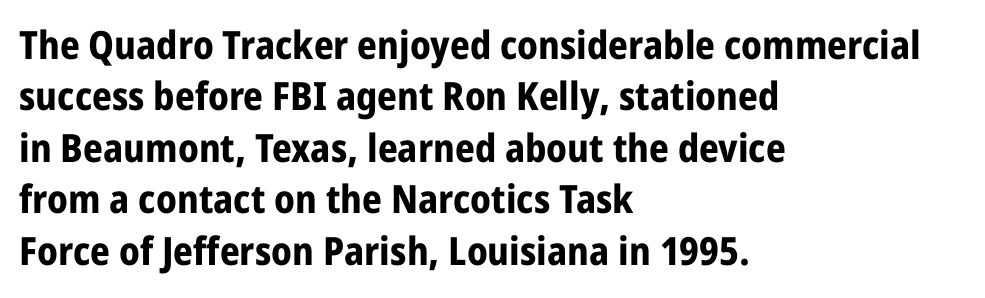
{"serif": "no", "italic": "no", "bold": "yes", "weight": "bold", "width": "condensed", "stroke_contrast": "low", "x_height": "large", "monospaced": "no", "underline": "no", "align": "left", "line_spacing": "normal", "line_spacing_ratio": 1.32, "letter_spacing": "normal", "letter_spacing_em": 0.0, "glyph_px": 39}
